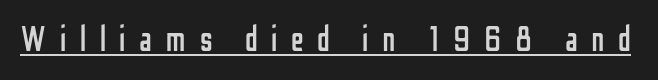
The image shows 35 px regular-weight, condensed sans-serif type, upright; set unusually wide letter spacing (+0.39 em), underlined; low stroke contrast and a medium x-height.
